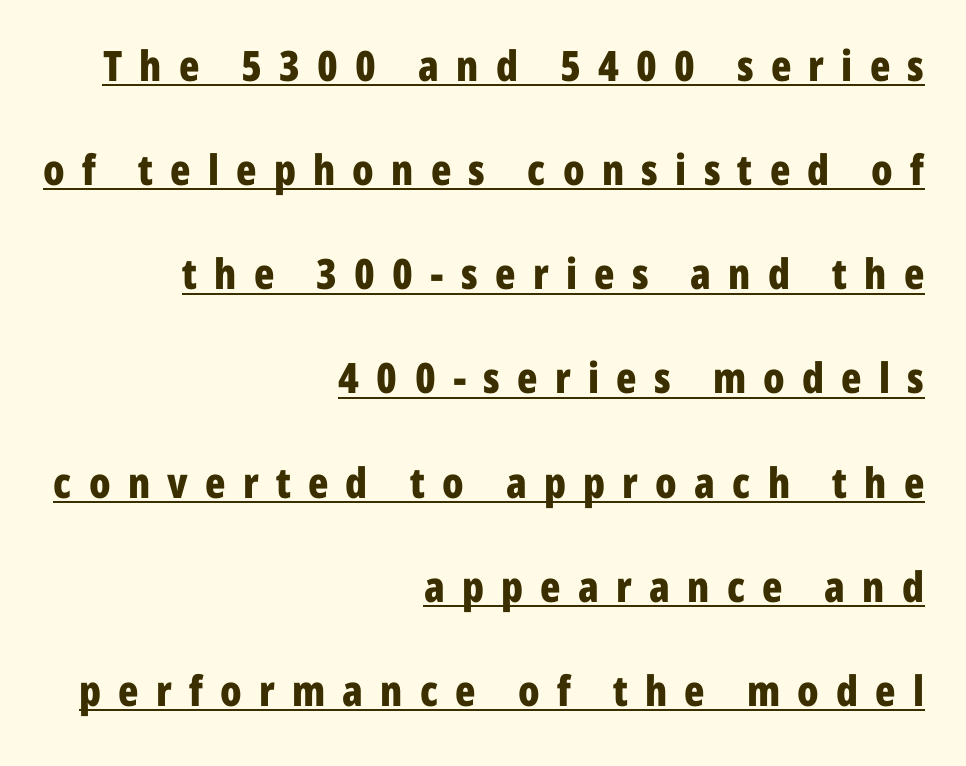
The image shows 42 px bold, condensed sans-serif type, upright; set right-aligned, loose line spacing (2.48x), unusually wide letter spacing (+0.41 em), underlined; low stroke contrast and a medium x-height.
